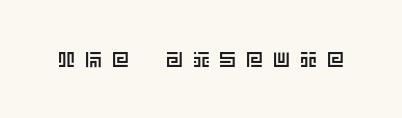
{"italic": "no", "underline": "no", "letter_spacing": "wide", "letter_spacing_em": 0.48, "glyph_px": 21}
